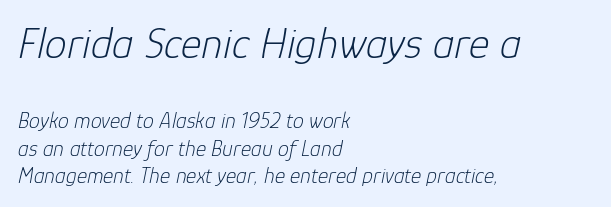
The image shows 44 px light type, italic (leaning right); set left-aligned, normal line spacing (1.25x), normal letter spacing, not underlined; the first (top) block is 2.0x larger; low stroke contrast and a medium x-height.
